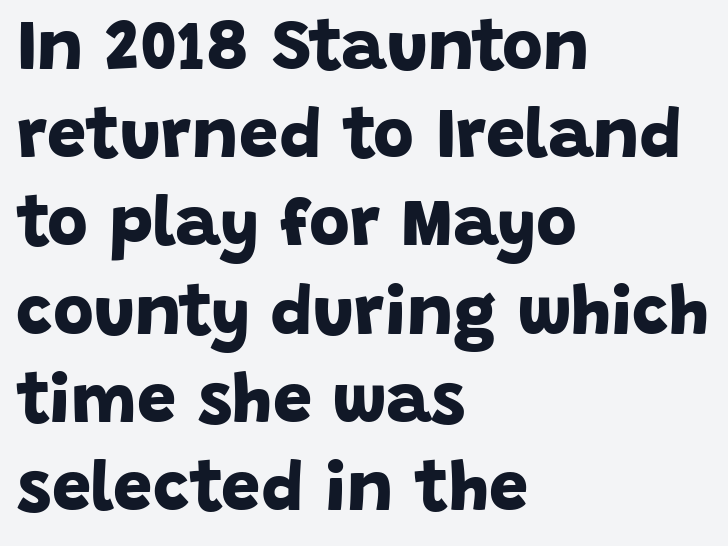
{"serif": "no", "bold": "yes", "weight": "bold", "width": "normal", "stroke_contrast": "low", "x_height": "large", "monospaced": "no", "underline": "no", "align": "left", "line_spacing": "normal", "line_spacing_ratio": 1.26, "letter_spacing": "normal", "letter_spacing_em": 0.0, "glyph_px": 70}
